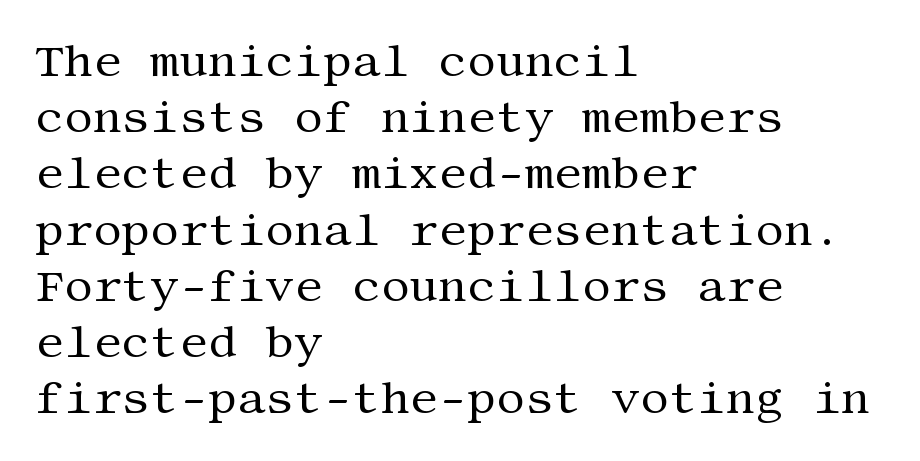
The image shows 45 px regular-weight serif type, upright; set left-aligned, normal line spacing (1.25x), normal letter spacing, not underlined; medium stroke contrast and a large x-height.
